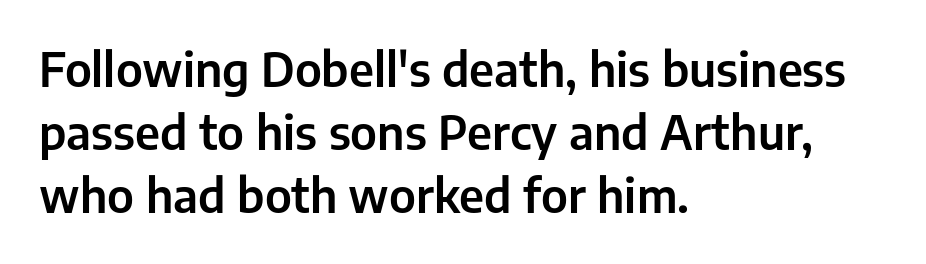
Quick note: underline off. The compositor pushed each line to the left boundary. Vertical strokes here are truly vertical. The face used here is proportionally spaced, like ordinary book or web type. A typesetter would call this leading conventional body-copy spacing.
